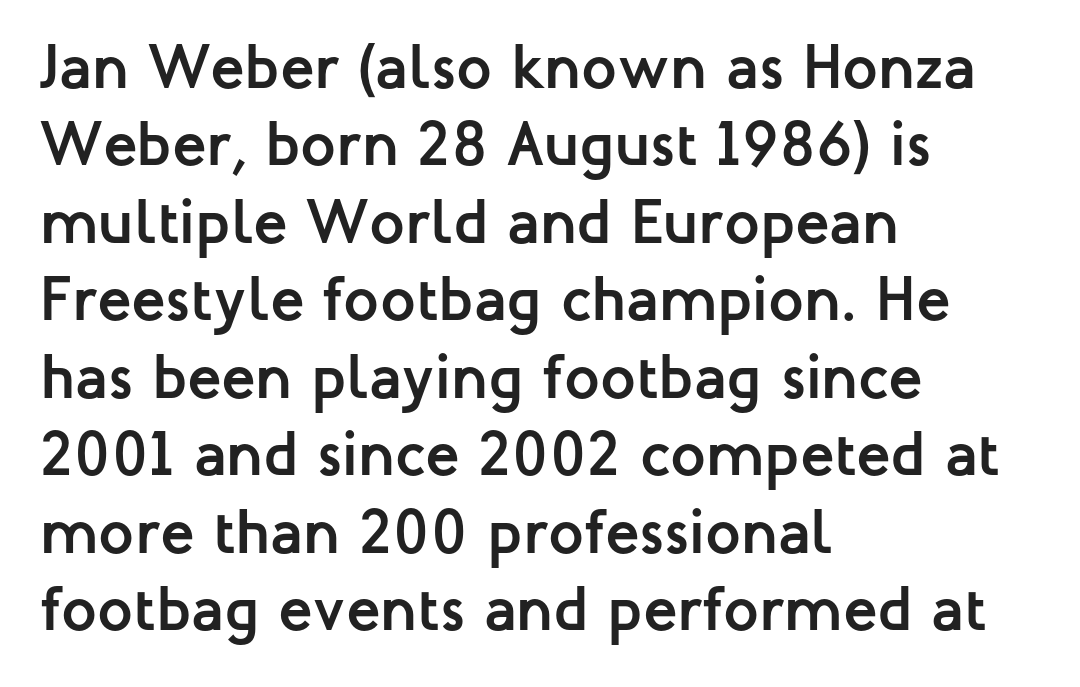
Q: Is the text bold? A: Yes.
Q: Is the text italic (slanted)? A: No, it is upright.
Q: Is the typeface a serif or a sans-serif typeface? A: Sans-serif.
Q: Is the text underlined? A: No.
Q: How is the paragraph aligned? A: Left-aligned.
Q: Is the spacing between letters normal or unusually wide? A: Normal.
Q: Width (condensed, normal, or wide)? A: Normal.
Q: Stroke contrast? A: Low.
Q: x-height? A: Medium.
Q: Monospaced? A: No.
